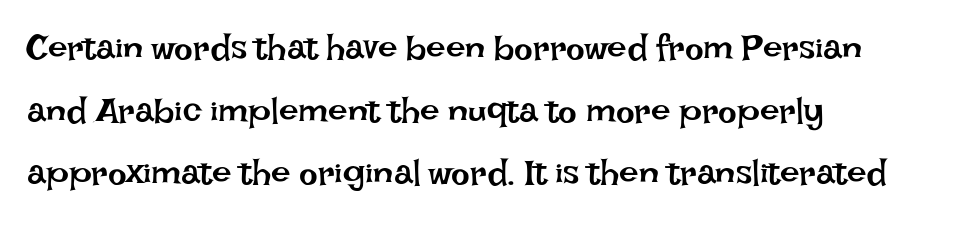
The image shows 35 px regular-weight type, upright; set left-aligned, line spacing 1.79x, normal letter spacing, not underlined; low stroke contrast and a large x-height.
